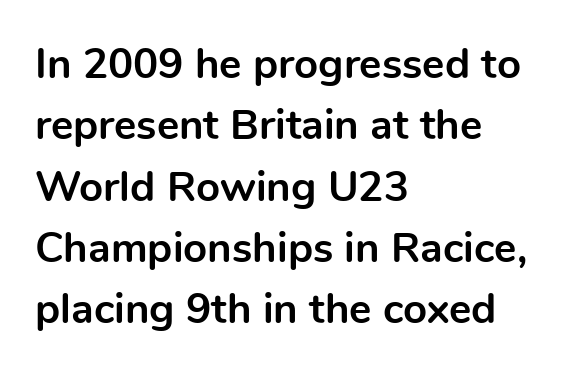
Q: Is the text bold? A: Yes.
Q: Is the text italic (slanted)? A: No, it is upright.
Q: Is the typeface a serif or a sans-serif typeface? A: Sans-serif.
Q: Is the text underlined? A: No.
Q: How is the paragraph aligned? A: Left-aligned.
Q: Is the spacing between letters normal or unusually wide? A: Normal.
Q: Is the spacing between lines tight, normal or loose? A: Normal.
Q: Width (condensed, normal, or wide)? A: Normal.
Q: x-height? A: Medium.
Q: Monospaced? A: No.
